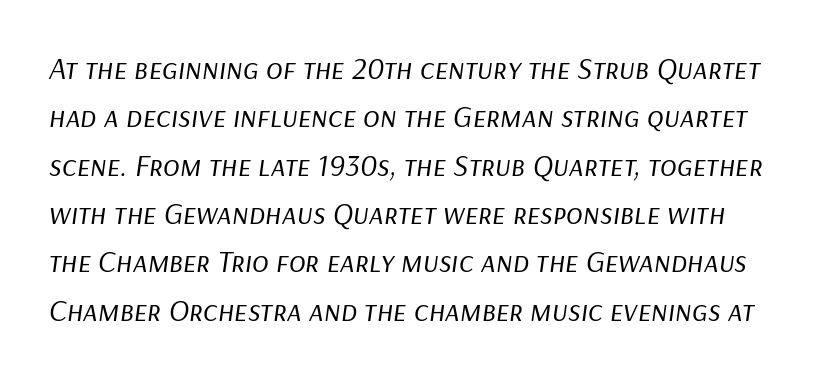
Ink coverage per letter is moderate at most. Leading: standard. The line texture is even and compact thanks to regular tracking. The specimen omits any rule beneath the text block's lines. A typesetter would call this proportional, since set widths differ per character. Does the lettering tilt? It does — this is italic.
